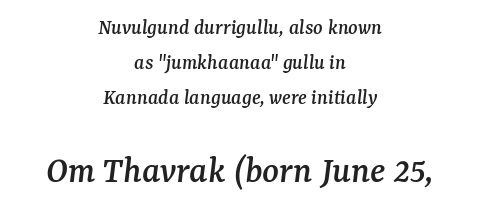
The typesetter chose a symmetrical, centered arrangement here. You can tell from the footed stems that serif type was used. Successive baselines arrive at the customary interval. The horizontal fit of the characters is conventional and even.
